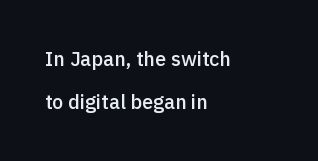
The image shows 20 px text type, upright; set left-aligned, loose line spacing (2.16x), normal letter spacing, not underlined.
